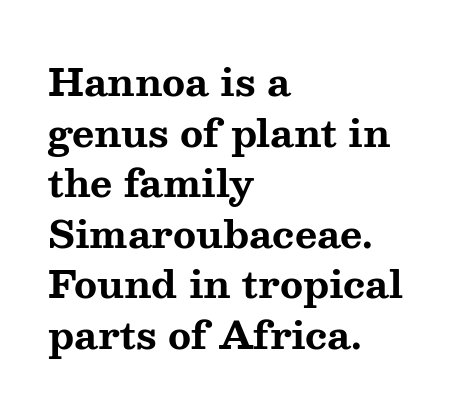
{"serif": "yes", "italic": "no", "bold": "yes", "weight": "bold", "width": "wide", "stroke_contrast": "medium", "x_height": "medium", "monospaced": "no", "underline": "no", "align": "left", "line_spacing": "normal", "line_spacing_ratio": 1.33, "letter_spacing": "normal", "letter_spacing_em": 0.0, "glyph_px": 38}
